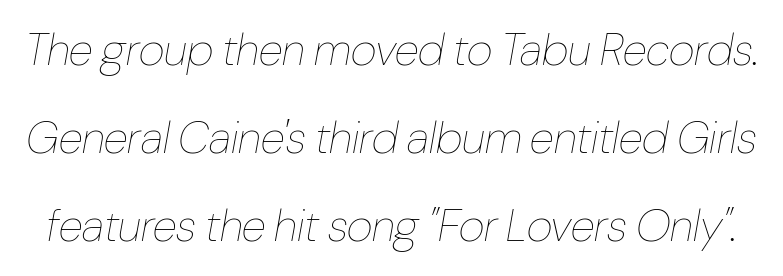
{"italic": "yes", "lean": "right", "slant_degrees": 10, "bold": "no", "weight": "thin", "width": "condensed", "stroke_contrast": "low", "x_height": "medium", "monospaced": "no", "underline": "no", "line_spacing": "loose", "line_spacing_ratio": 1.96, "letter_spacing": "normal", "letter_spacing_em": 0.0, "glyph_px": 45}
